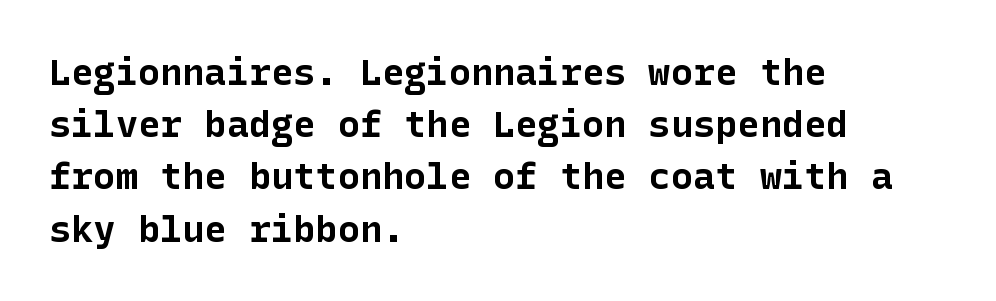
{"serif": "no", "italic": "no", "bold": "yes", "weight": "bold", "width": "normal", "stroke_contrast": "low", "x_height": "medium", "underline": "no", "align": "left", "line_spacing": "normal", "line_spacing_ratio": 1.41, "letter_spacing": "normal", "letter_spacing_em": 0.0, "glyph_px": 37}
